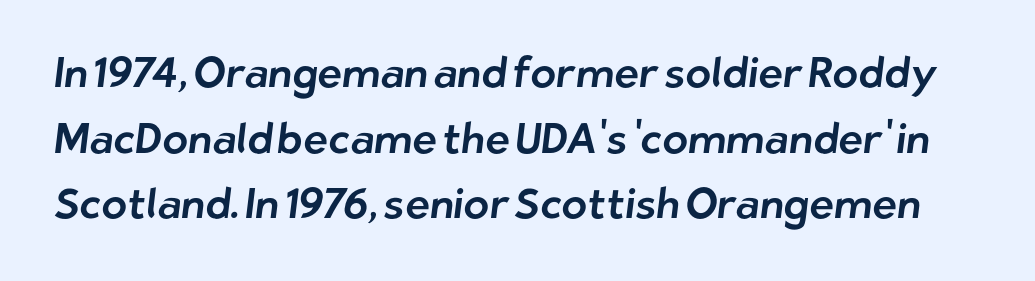
{"serif": "no", "width": "normal", "stroke_contrast": "low", "x_height": "medium", "monospaced": "no", "underline": "no", "line_spacing": "normal", "line_spacing_ratio": 1.56, "letter_spacing": "normal", "letter_spacing_em": 0.0, "glyph_px": 42}
